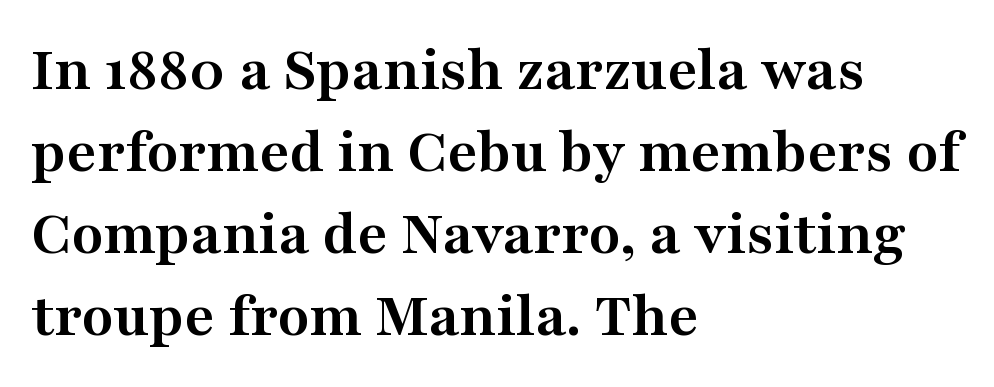
{"serif": "yes", "italic": "no", "bold": "yes", "weight": "semibold", "width": "wide", "stroke_contrast": "medium", "x_height": "medium", "monospaced": "no", "underline": "no", "align": "left", "line_spacing": "normal", "line_spacing_ratio": 1.26, "letter_spacing": "normal", "letter_spacing_em": 0.0, "glyph_px": 65}
